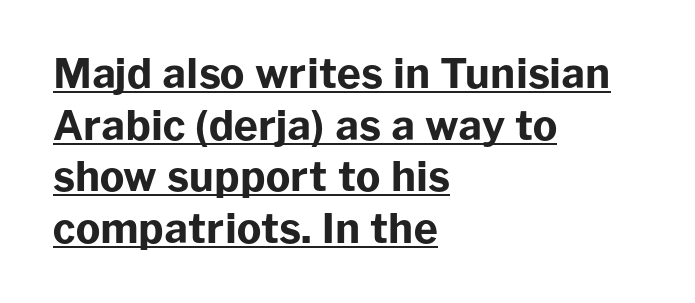
These lines sit exactly where default settings would place them. The letters stand upright; this is a roman face. Spacing verdict: proportional, widths tailored to each character. Compared with an ordinary text face, these strokes are far heavier — a full bold.
